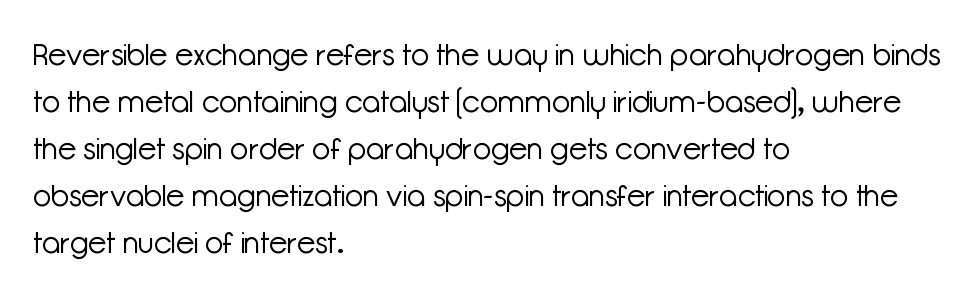
The image shows 30 px light sans-serif type, upright; set left-aligned, normal line spacing (1.57x), normal letter spacing, not underlined; low stroke contrast and a medium x-height.
